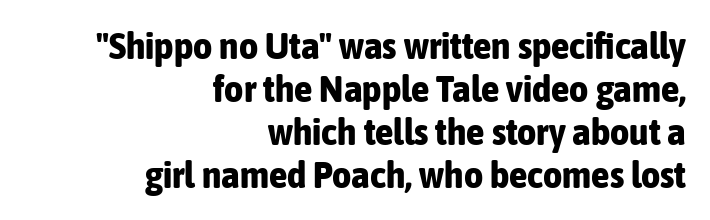
{"serif": "no", "italic": "no", "bold": "yes", "weight": "bold", "width": "condensed", "stroke_contrast": "low", "x_height": "medium", "monospaced": "no", "underline": "no", "align": "right", "line_spacing_ratio": 1.16, "letter_spacing": "normal", "letter_spacing_em": 0.0, "glyph_px": 37}
